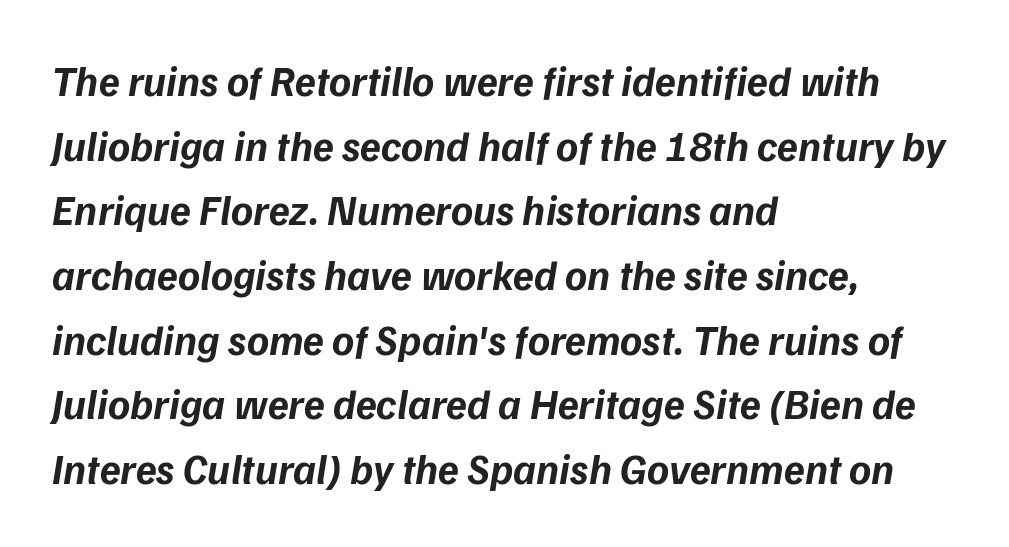
Q: Is the text bold? A: Yes.
Q: Is the text italic (slanted)? A: Yes, it leans right by about 9 degrees.
Q: Is the text underlined? A: No.
Q: How is the paragraph aligned? A: Left-aligned.
Q: Is the spacing between letters normal or unusually wide? A: Normal.
Q: Is the spacing between lines tight, normal or loose? A: Normal.
Q: Width (condensed, normal, or wide)? A: Normal.
Q: Stroke contrast? A: Low.
Q: x-height? A: Medium.
Q: Monospaced? A: No.
